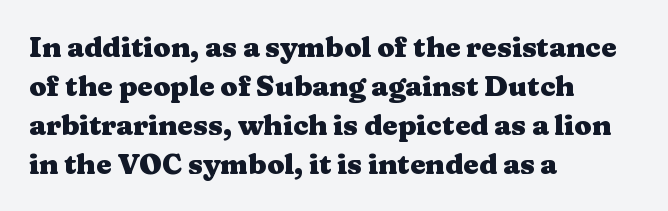
The area under the type is left untouched. Each letter keeps its own natural width here, so spacing adapts to shape. Look at the tracking — it's just the regular setting, nothing added. Each line starts at the same left margin while the right side varies.
